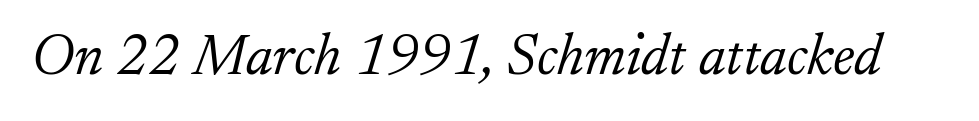
Q: Is the text bold? A: No.
Q: Is the text italic (slanted)? A: Yes, it leans right by about 17 degrees.
Q: Is the typeface a serif or a sans-serif typeface? A: Serif.
Q: Is the text underlined? A: No.
Q: Is the spacing between letters normal or unusually wide? A: Normal.
Q: Width (condensed, normal, or wide)? A: Normal.
Q: Stroke contrast? A: Low.
Q: x-height? A: Small.
Q: Monospaced? A: No.
